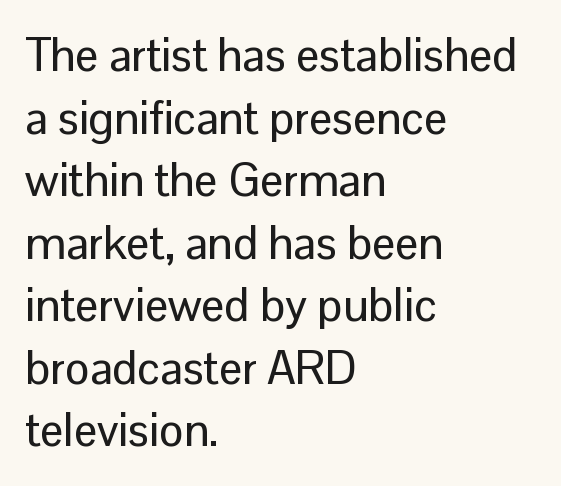
Nothing unusual about the tracking: characters are spaced as the font intends. In terms of leading, this rendering sits right in the middle. The passage shown is typed in a proportional face where columns would drift. When letters stand straight like this, we call the style roman or upright. Leftover space on each line is placed entirely after the last word. Underlining? Definitely not there.
